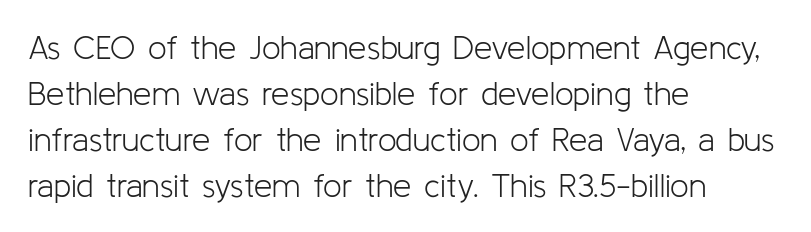
Here the glyphs are tracked normally, forming tight word shapes. The strip under each line holds only bare page. In terms of leading, this rendering sits right in the middle. Bold? No — there's no thickening of the strokes. Caption: multi-line text, flush left, ragged right. In terms of letterform style, serifs are entirely absent.
